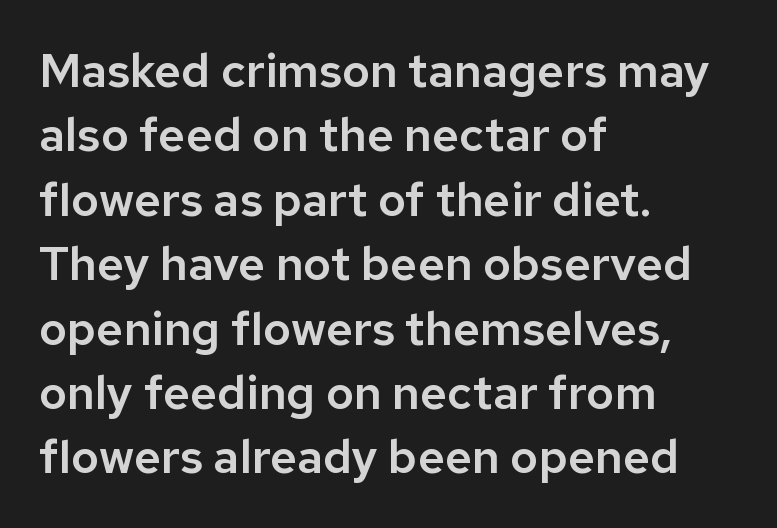
The image shows 47 px sans-serif type, upright; set left-aligned, normal line spacing (1.37x), normal letter spacing, not underlined; low stroke contrast and a medium x-height.
